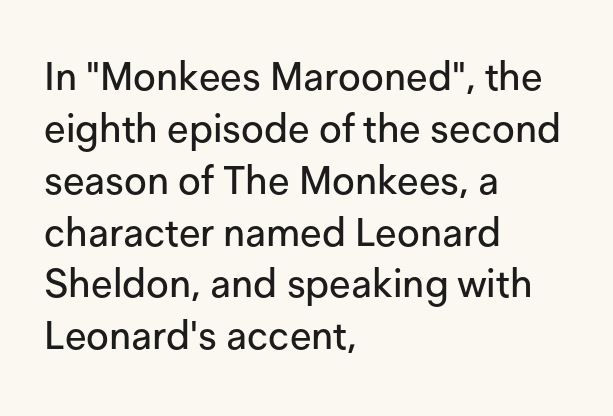
This sample uses plain, unmodified letter spacing. Each new line begins a customary step beneath the previous one. Looks like regular typesetting: each glyph gets only the width it needs. Clear beneath every line of the passage.
